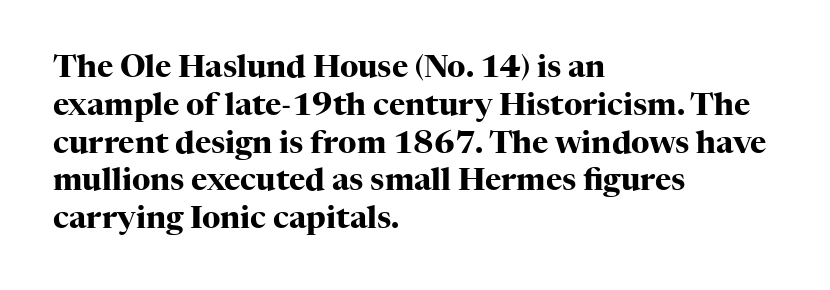
{"serif": "yes", "italic": "no", "bold": "yes", "weight": "heavy", "width": "normal", "stroke_contrast": "high", "x_height": "medium", "monospaced": "no", "underline": "no", "align": "left", "line_spacing_ratio": 1.22, "letter_spacing": "normal", "letter_spacing_em": 0.0, "glyph_px": 31}
